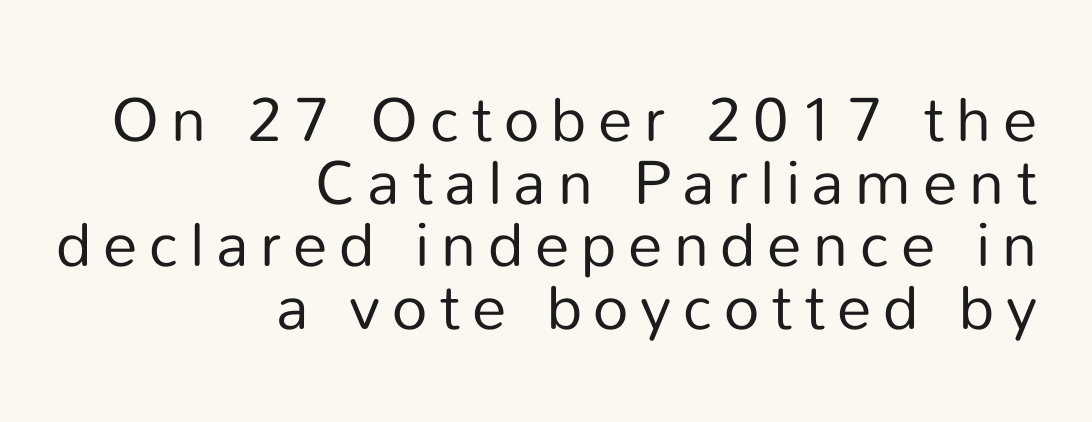
The image shows 62 px regular-weight sans-serif type, upright; set right-aligned, tight line spacing (1.01x), not underlined; low stroke contrast and a medium x-height.
